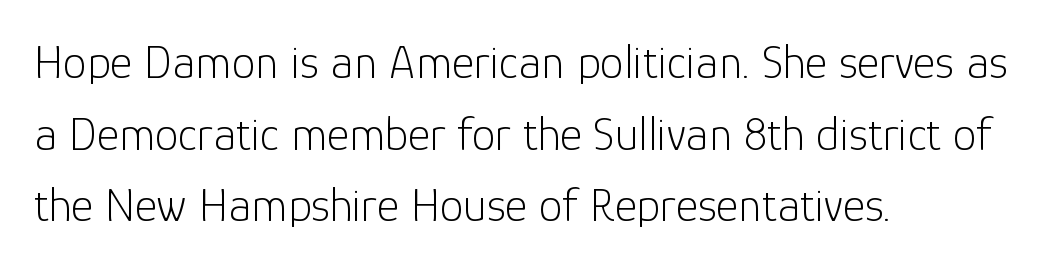
Q: Is the text bold? A: No.
Q: Is the text italic (slanted)? A: No, it is upright.
Q: Is the typeface a serif or a sans-serif typeface? A: Sans-serif.
Q: Is the text underlined? A: No.
Q: How is the paragraph aligned? A: Left-aligned.
Q: Is the spacing between letters normal or unusually wide? A: Normal.
Q: Is the spacing between lines tight, normal or loose? A: Normal.
Q: Width (condensed, normal, or wide)? A: Normal.
Q: Stroke contrast? A: Low.
Q: x-height? A: Medium.
Q: Monospaced? A: No.
